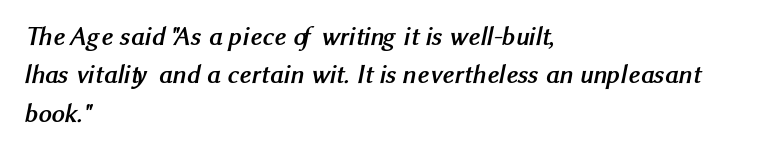
{"bold": "yes", "underline": "no", "align": "left", "line_spacing": "normal", "line_spacing_ratio": 1.48, "letter_spacing": "normal", "letter_spacing_em": 0.0, "glyph_px": 26}
